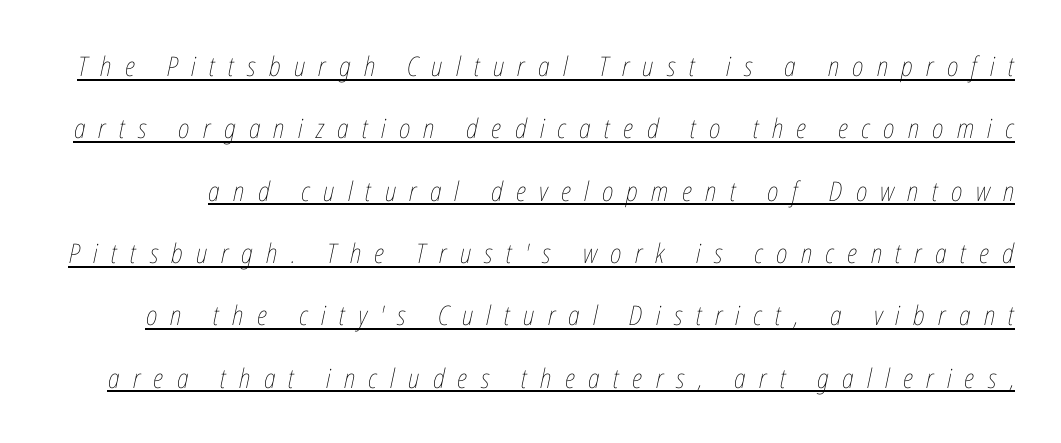
The image shows 27 px text type, italic (leaning right); set loose line spacing (2.31x), unusually wide letter spacing (+0.49 em), underlined.
